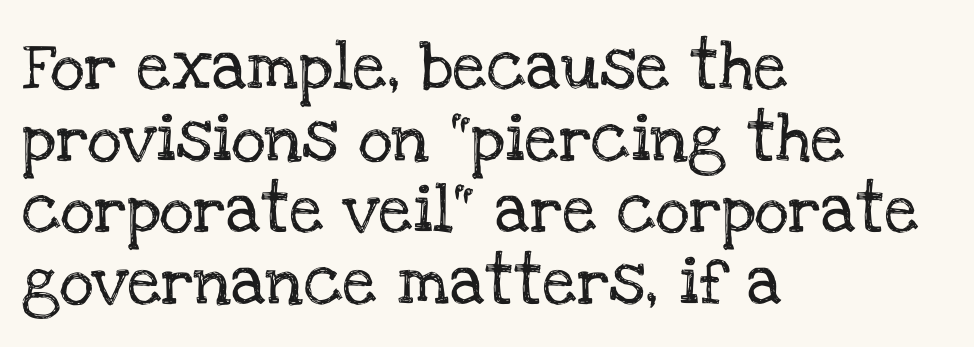
The image shows 48 px serif type, upright; set left-aligned, normal line spacing (1.49x), normal letter spacing, not underlined; low stroke contrast and a large x-height.
